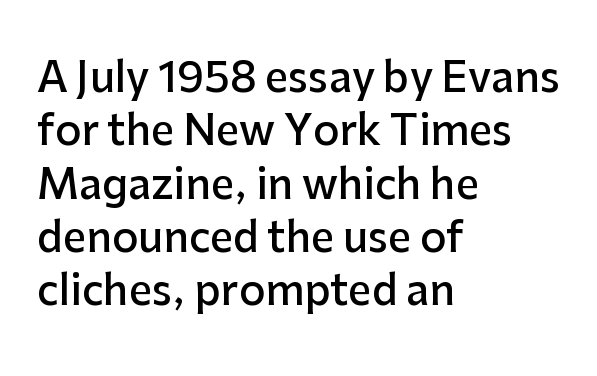
The image shows 41 px semibold sans-serif type, upright; set left-aligned, normal line spacing (1.3x), normal letter spacing, not underlined; low stroke contrast and a medium x-height.
